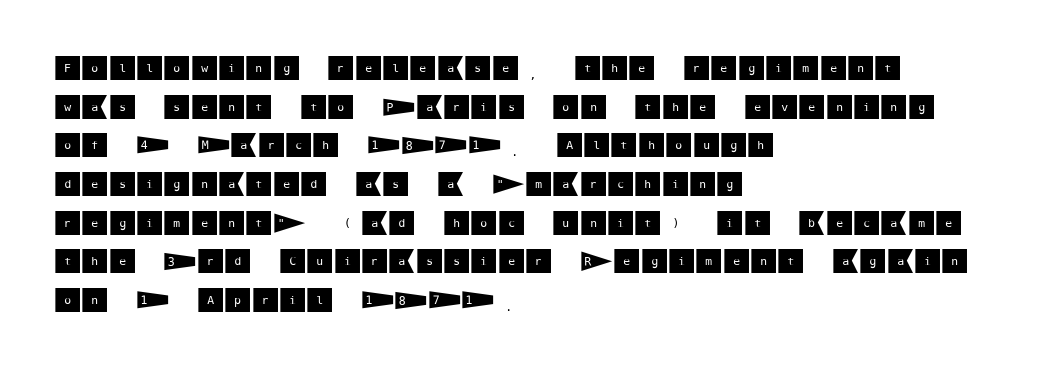
The image shows 28 px sans-serif type, upright; set left-aligned, normal line spacing (1.38x), normal letter spacing, not underlined; medium stroke contrast and a large x-height.
